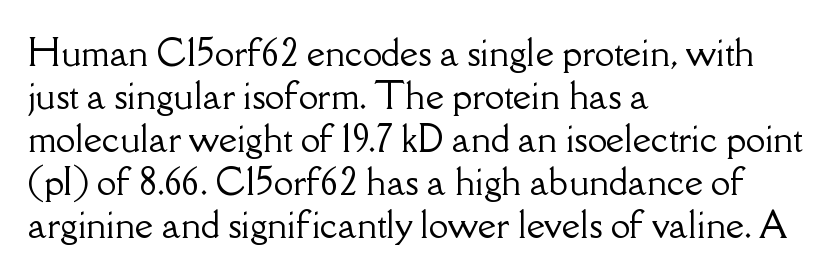
Standard letterfit; no display-style spreading of the glyphs. This is the regular roman posture of the typeface. Alignment: flush left. The letters carry serifs — small finishing strokes at the ends of their stems. Type without underlining.
